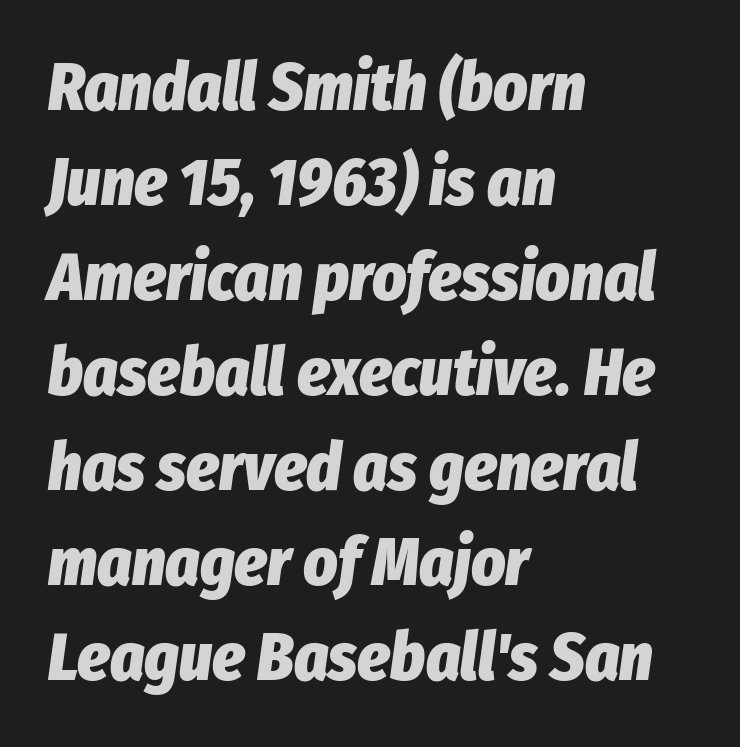
Q: Is the text bold? A: Yes.
Q: Is the text italic (slanted)? A: Yes, it leans right by about 8 degrees.
Q: Is the text underlined? A: No.
Q: How is the paragraph aligned? A: Left-aligned.
Q: Is the spacing between letters normal or unusually wide? A: Normal.
Q: Is the spacing between lines tight, normal or loose? A: Normal.
Q: Width (condensed, normal, or wide)? A: Condensed.
Q: Stroke contrast? A: Low.
Q: x-height? A: Medium.
Q: Monospaced? A: No.
